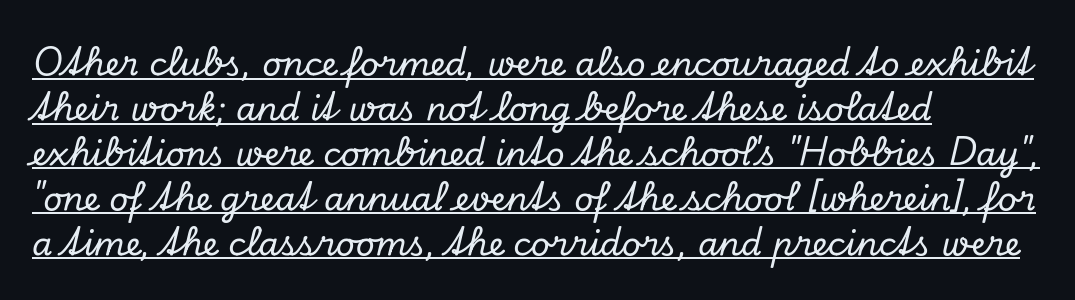
Q: Is the text italic (slanted)? A: Yes, it leans right by about 13 degrees.
Q: Is the typeface a serif or a sans-serif typeface? A: Serif.
Q: Is the text underlined? A: Yes.
Q: How is the paragraph aligned? A: Left-aligned.
Q: Is the spacing between letters normal or unusually wide? A: Normal.
Q: Is the spacing between lines tight, normal or loose? A: Normal.
Q: Width (condensed, normal, or wide)? A: Normal.
Q: Stroke contrast? A: Low.
Q: x-height? A: Small.
Q: Monospaced? A: No.
